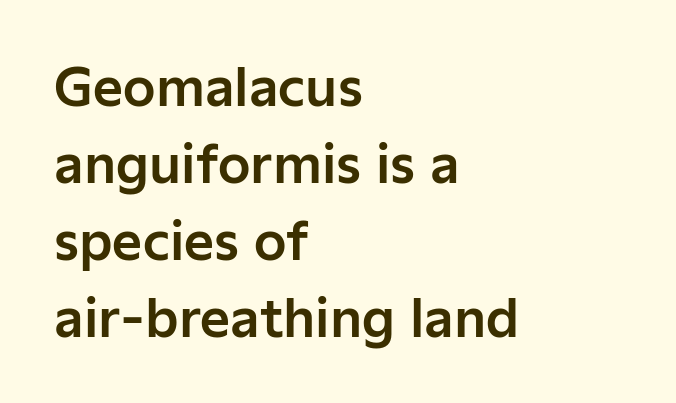
{"serif": "no", "italic": "no", "width": "normal", "stroke_contrast": "low", "x_height": "medium", "monospaced": "no", "underline": "no", "align": "left", "line_spacing": "normal", "line_spacing_ratio": 1.48, "letter_spacing": "normal", "letter_spacing_em": 0.0, "glyph_px": 52}
